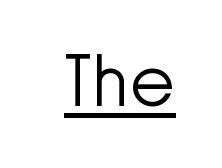
The rendering uses natural spacing where letterforms have individual widths. Counters stay open thanks to moderate or lighter strokes. Unlike italic type, these characters show no tilt at all. This rendering employs a face without finishing strokes, i.e., a sans-serif. Observe the ordinary spacing: letters are neighbours, not strangers. The rendered words wear a rule along their underside.
